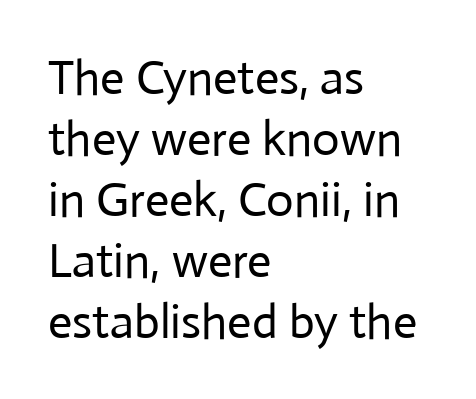
Q: Is the text bold? A: No.
Q: Is the text italic (slanted)? A: No, it is upright.
Q: Is the typeface a serif or a sans-serif typeface? A: Sans-serif.
Q: Is the text underlined? A: No.
Q: How is the paragraph aligned? A: Left-aligned.
Q: Is the spacing between letters normal or unusually wide? A: Normal.
Q: Is the spacing between lines tight, normal or loose? A: Normal.
Q: Width (condensed, normal, or wide)? A: Normal.
Q: Stroke contrast? A: Low.
Q: x-height? A: Medium.
Q: Monospaced? A: No.
